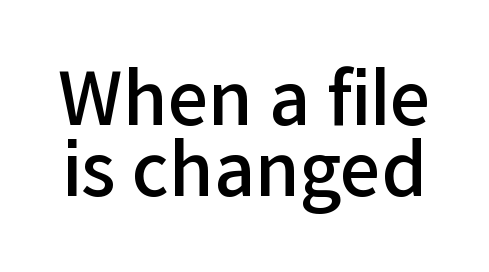
Q: Is the text bold? A: Semi-bold.
Q: Is the text italic (slanted)? A: No, it is upright.
Q: Is the typeface a serif or a sans-serif typeface? A: Sans-serif.
Q: Is the text underlined? A: No.
Q: Is the spacing between letters normal or unusually wide? A: Normal.
Q: Is the spacing between lines tight, normal or loose? A: Tight.
Q: Width (condensed, normal, or wide)? A: Normal.
Q: Stroke contrast? A: Low.
Q: x-height? A: Medium.
Q: Monospaced? A: No.
